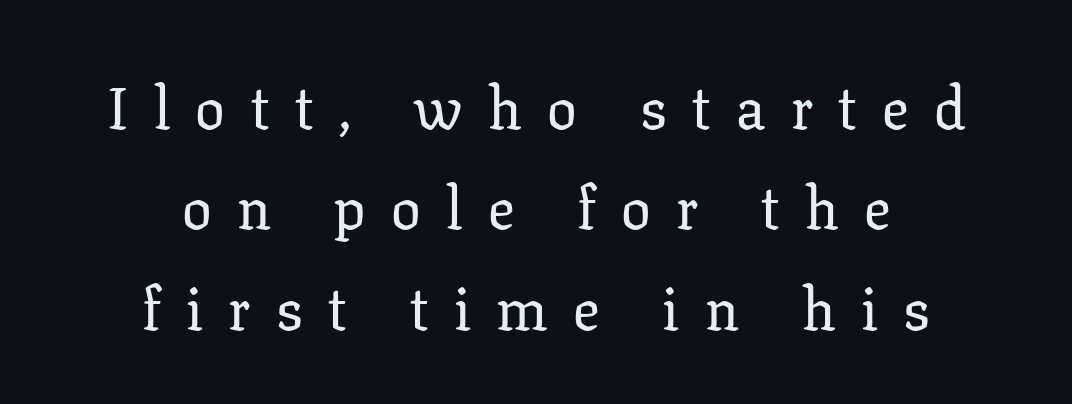
The image shows 59 px serif type, upright; set centered, normal line spacing (1.7x), unusually wide letter spacing (+0.43 em), not underlined; low stroke contrast and a medium x-height.
